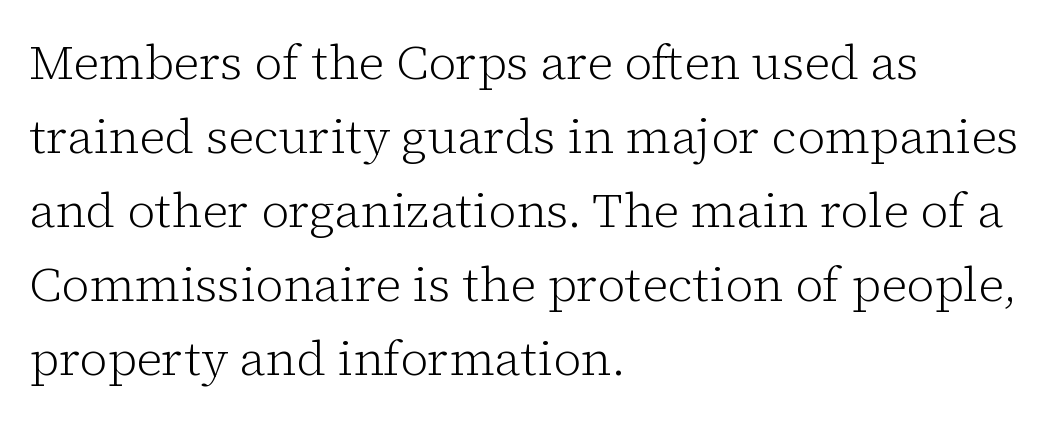
{"serif": "yes", "italic": "no", "bold": "no", "weight": "light", "width": "normal", "stroke_contrast": "low", "x_height": "medium", "monospaced": "no", "underline": "no", "align": "left", "line_spacing": "normal", "line_spacing_ratio": 1.54, "letter_spacing": "normal", "letter_spacing_em": 0.0, "glyph_px": 48}
